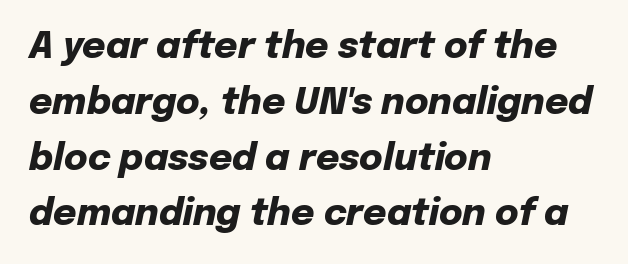
The image shows 36 px heavy type, italic (leaning right); set left-aligned, normal line spacing (1.55x), normal letter spacing, not underlined; low stroke contrast and a medium x-height.
